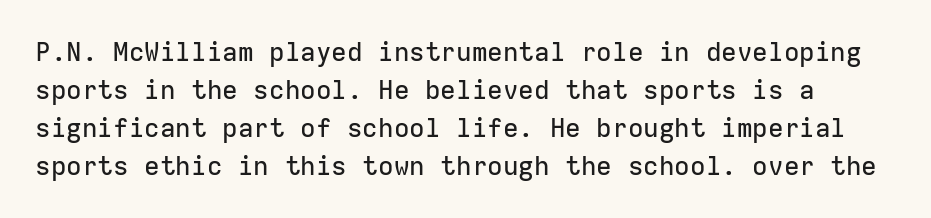
The gaps between neighbouring characters are ordinary and unremarkable. Just letters on the line, the space beneath them empty. Regular leading. Quick note: not italic, upright.
